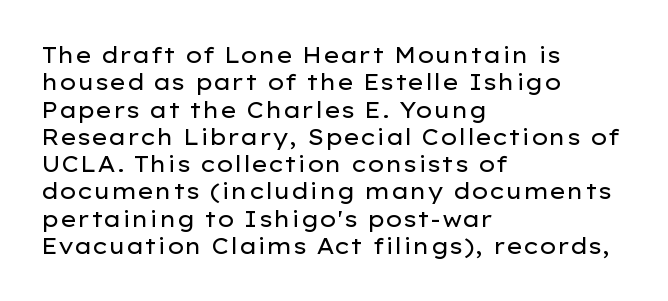
{"italic": "no", "bold": "no", "underline": "no", "align": "left", "line_spacing_ratio": 1.24, "letter_spacing": "normal", "letter_spacing_em": 0.0, "glyph_px": 22}
